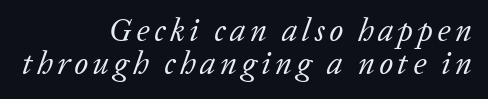
Q: Is the text bold? A: No.
Q: Is the text italic (slanted)? A: Yes, it leans right by about 20 degrees.
Q: Is the typeface a serif or a sans-serif typeface? A: Serif.
Q: Is the text underlined? A: No.
Q: How is the paragraph aligned? A: Right-aligned.
Q: Is the spacing between lines tight, normal or loose? A: Tight.
Q: Width (condensed, normal, or wide)? A: Normal.
Q: Stroke contrast? A: Low.
Q: x-height? A: Medium.
Q: Monospaced? A: No.
